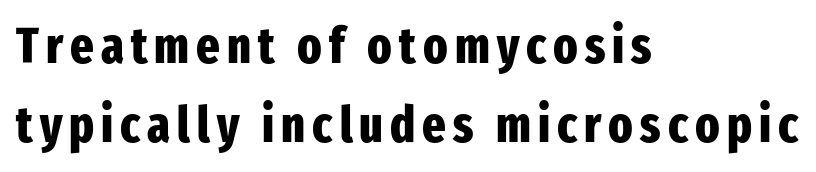
The image shows 50 px heavy, condensed sans-serif type, upright; set left-aligned, normal line spacing (1.58x), not underlined; low stroke contrast and a medium x-height.
